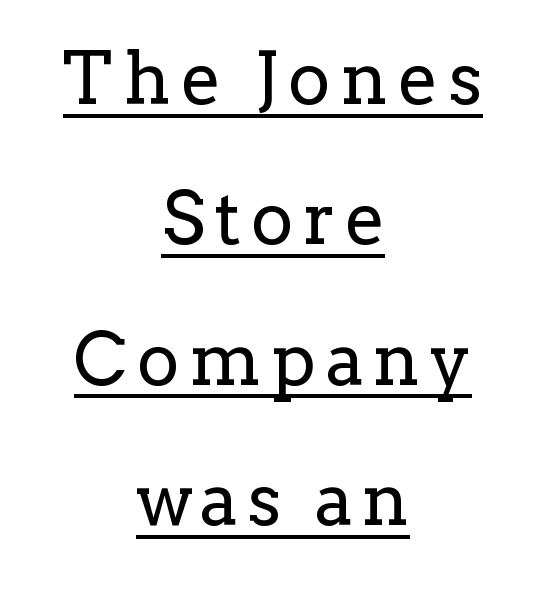
The image shows 72 px regular-weight serif type, upright; set centered, loose line spacing (1.95x), underlined; low stroke contrast and a medium x-height.
